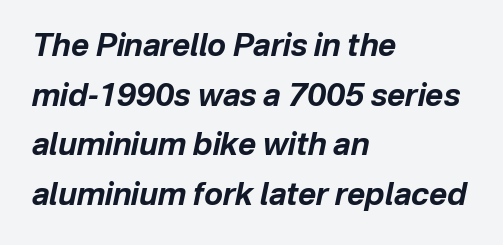
Q: Is the text bold? A: Yes.
Q: Is the text italic (slanted)? A: Yes, it leans right by about 12 degrees.
Q: Is the text underlined? A: No.
Q: How is the paragraph aligned? A: Left-aligned.
Q: Is the spacing between letters normal or unusually wide? A: Normal.
Q: Is the spacing between lines tight, normal or loose? A: Normal.
Q: Width (condensed, normal, or wide)? A: Normal.
Q: Stroke contrast? A: Low.
Q: x-height? A: Medium.
Q: Monospaced? A: No.
